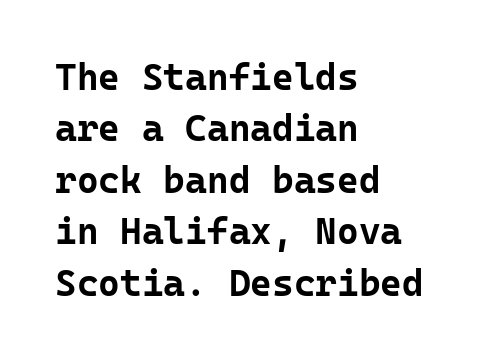
Q: Is the text bold? A: Yes.
Q: Is the text italic (slanted)? A: No, it is upright.
Q: Is the typeface a serif or a sans-serif typeface? A: Sans-serif.
Q: Is the text underlined? A: No.
Q: How is the paragraph aligned? A: Left-aligned.
Q: Is the spacing between letters normal or unusually wide? A: Normal.
Q: Is the spacing between lines tight, normal or loose? A: Normal.
Q: Width (condensed, normal, or wide)? A: Normal.
Q: Stroke contrast? A: Low.
Q: x-height? A: Medium.
Q: Monospaced? A: Yes.
